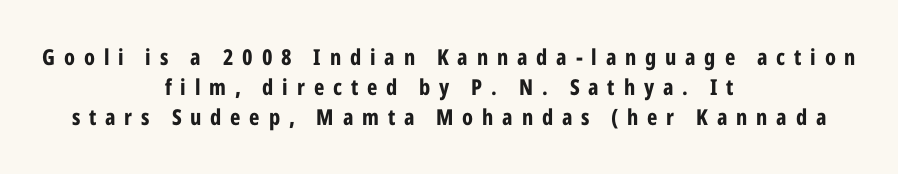
Typographic density is high because the face is bold. Each word looks stretched out because of the extra space between its letters. Glance below the letters and you will spot only blank space. The space between consecutive lines is moderate. The typography opts for an upright posture over an oblique one. If you folded the block vertically in half, each line would mirror itself in length.
